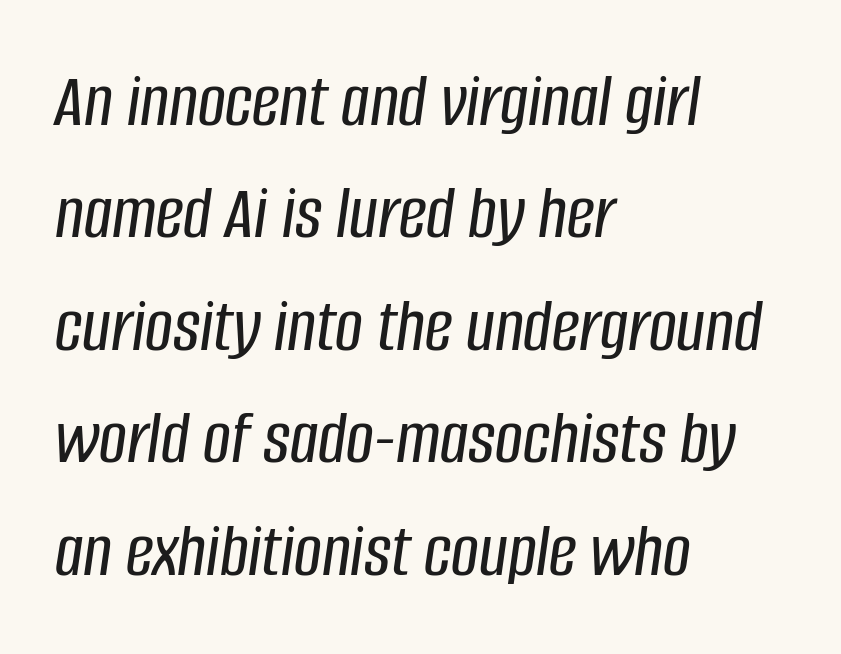
The image shows 77 px condensed type, italic (leaning right); set left-aligned, normal line spacing (1.46x), normal letter spacing, not underlined; low stroke contrast and a large x-height.
